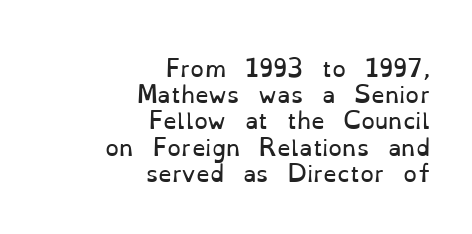
{"italic": "no", "bold": "no", "underline": "no", "align": "right", "line_spacing_ratio": 1.19, "letter_spacing": "normal", "letter_spacing_em": 0.0, "glyph_px": 22}
